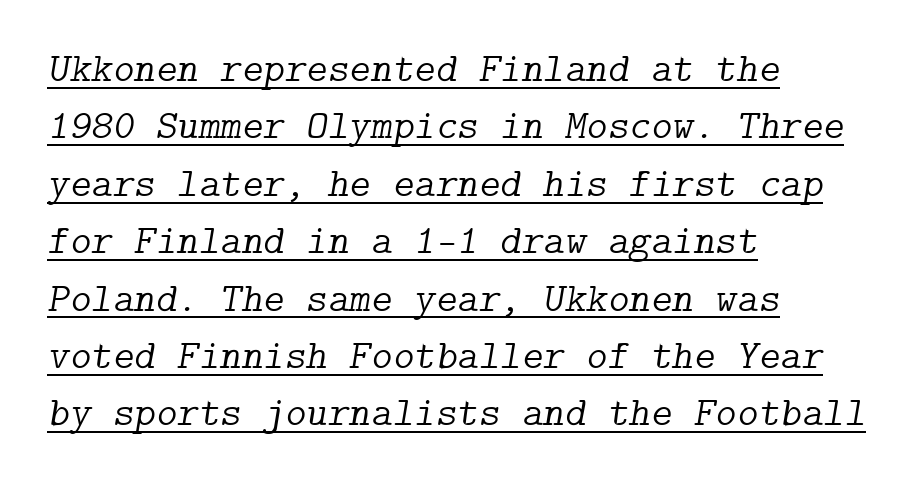
{"serif": "yes", "italic": "yes", "lean": "right", "slant_degrees": 9, "bold": "no", "weight": "light", "width": "normal", "stroke_contrast": "low", "x_height": "medium", "underline": "yes", "align": "left", "line_spacing": "normal", "line_spacing_ratio": 1.4, "letter_spacing": "normal", "letter_spacing_em": 0.0, "glyph_px": 41}
